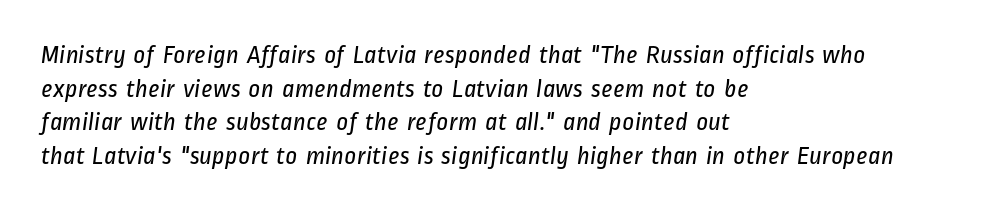
The image shows 26 px text type; set left-aligned, normal line spacing (1.29x), normal letter spacing, not underlined.
